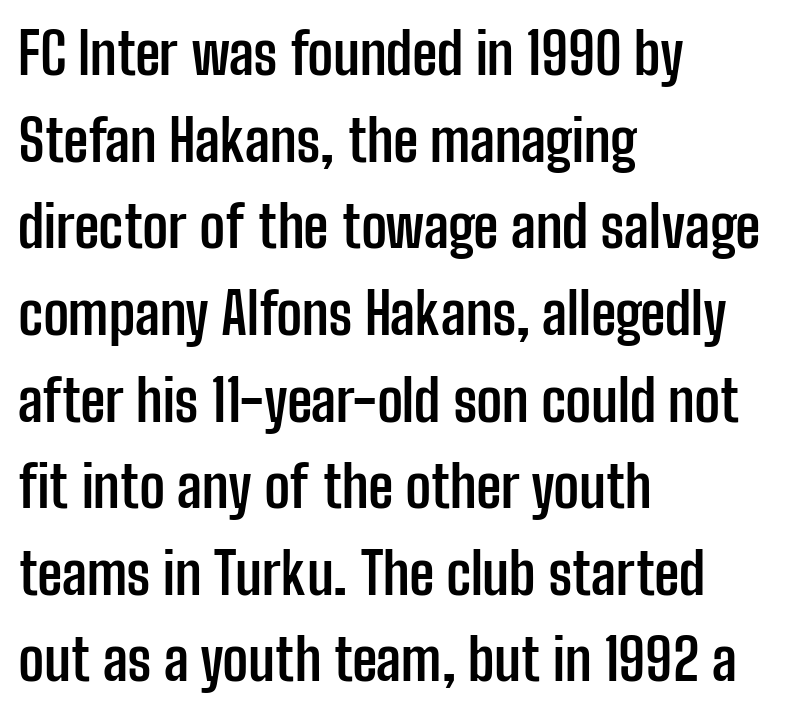
{"serif": "no", "italic": "no", "bold": "yes", "weight": "semibold", "width": "condensed", "stroke_contrast": "low", "x_height": "medium", "monospaced": "no", "underline": "no", "align": "left", "line_spacing": "normal", "line_spacing_ratio": 1.52, "letter_spacing": "normal", "letter_spacing_em": 0.0, "glyph_px": 57}
